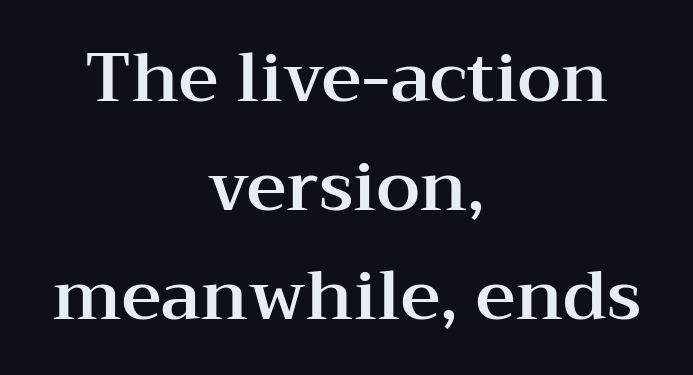
Q: Is the text italic (slanted)? A: No, it is upright.
Q: Is the typeface a serif or a sans-serif typeface? A: Serif.
Q: Is the text underlined? A: No.
Q: How is the paragraph aligned? A: Centered.
Q: Is the spacing between letters normal or unusually wide? A: Normal.
Q: Is the spacing between lines tight, normal or loose? A: Normal.
Q: Width (condensed, normal, or wide)? A: Wide.
Q: Stroke contrast? A: Medium.
Q: x-height? A: Medium.
Q: Monospaced? A: No.
